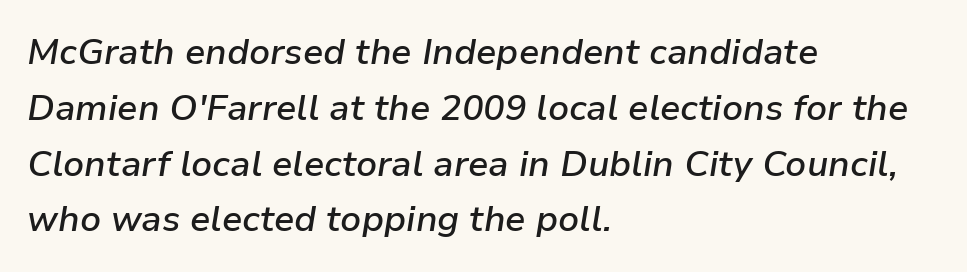
Q: Is the text bold? A: Semi-bold.
Q: Is the text italic (slanted)? A: Yes, it leans right by about 9 degrees.
Q: Is the text underlined? A: No.
Q: How is the paragraph aligned? A: Left-aligned.
Q: Is the spacing between letters normal or unusually wide? A: Normal.
Q: Is the spacing between lines tight, normal or loose? A: Normal.
Q: Width (condensed, normal, or wide)? A: Normal.
Q: Stroke contrast? A: Low.
Q: x-height? A: Medium.
Q: Monospaced? A: No.
